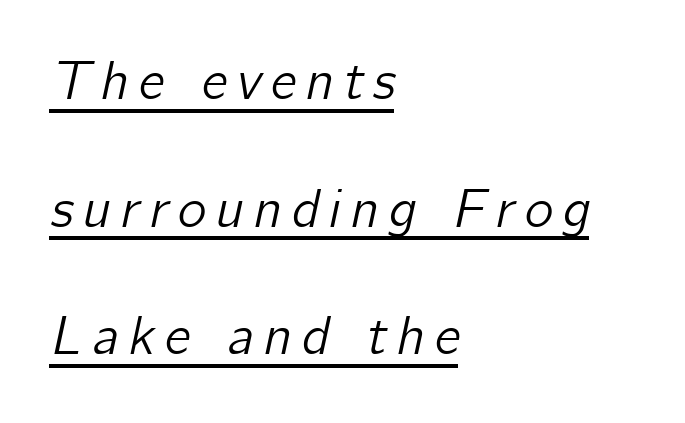
Q: Is the text italic (slanted)? A: Yes, it leans right by about 12 degrees.
Q: Is the text underlined? A: Yes.
Q: How is the paragraph aligned? A: Left-aligned.
Q: Is the spacing between lines tight, normal or loose? A: Loose.
Q: Width (condensed, normal, or wide)? A: Normal.
Q: Stroke contrast? A: Low.
Q: x-height? A: Medium.
Q: Monospaced? A: No.
